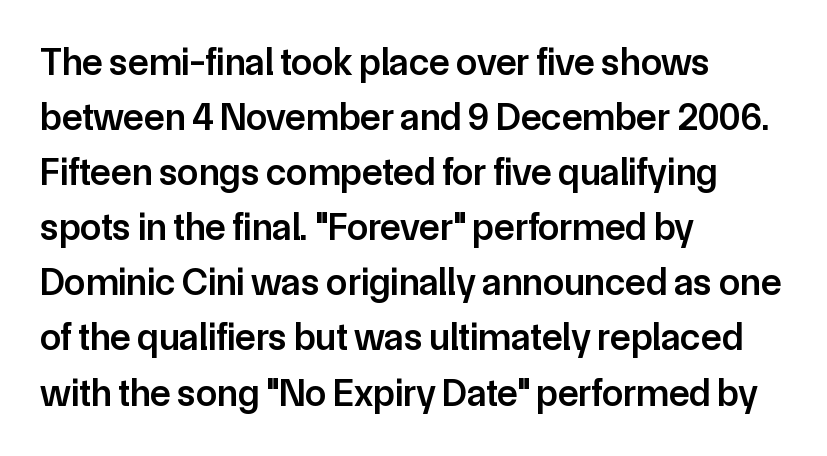
The image shows 38 px semibold sans-serif type, upright; set left-aligned, normal line spacing (1.45x), normal letter spacing, not underlined; low stroke contrast and a medium x-height.
